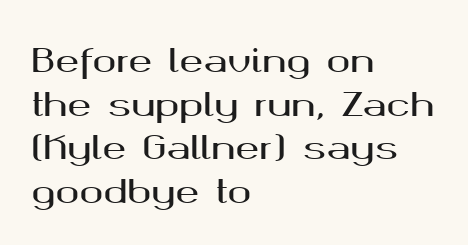
Where is the straight margin? On the left. Honestly, there is no underline to notice here at all. Characters remain perfectly vertical along every line. A sans-serif font was chosen for this passage.
